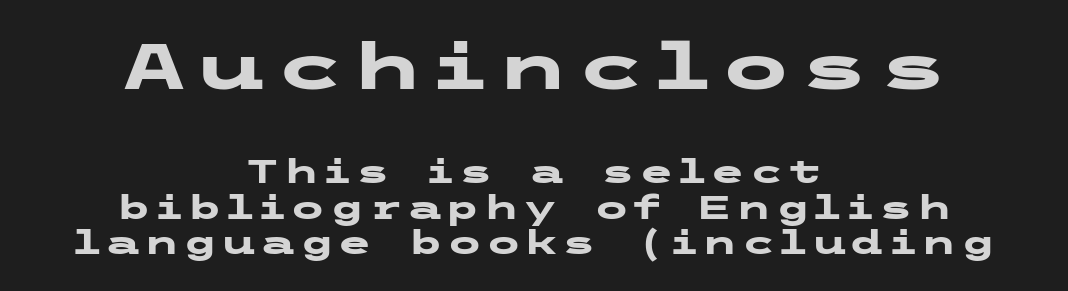
Q: Is the text bold? A: Yes.
Q: Is the text italic (slanted)? A: No, it is upright.
Q: Is the typeface a serif or a sans-serif typeface? A: Sans-serif.
Q: Is the text underlined? A: No.
Q: How is the paragraph aligned? A: Centered.
Q: Is the spacing between lines tight, normal or loose? A: Tight.
Q: Which block of text is set in a larger size, the first (top) or the second (bottom)? A: The first (top) one.
Q: Width (condensed, normal, or wide)? A: Wide.
Q: Stroke contrast? A: Low.
Q: x-height? A: Medium.
